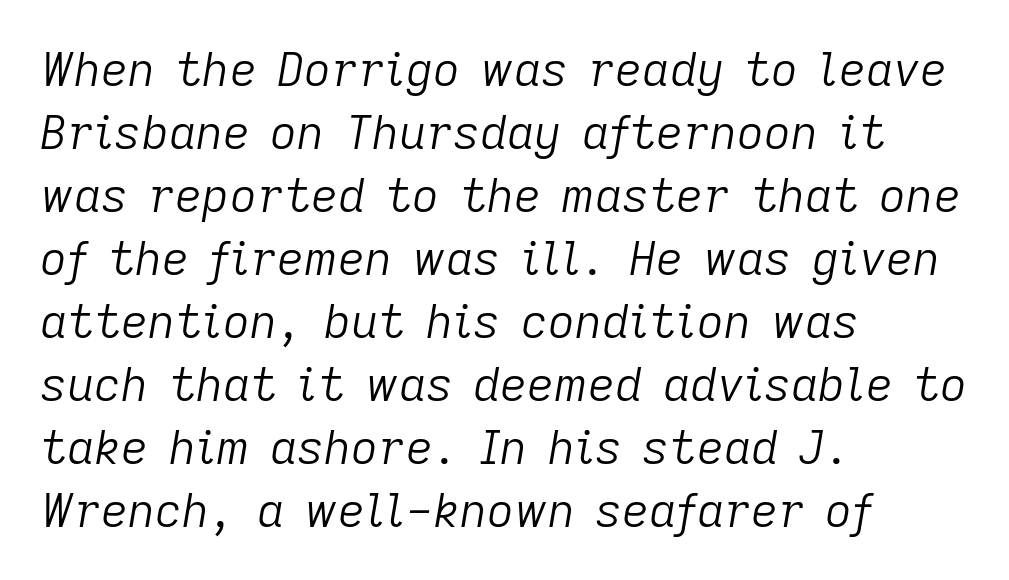
Students, observe: this is what conventionally led text looks like. Unbolded letterforms with no extra heft. Beneath every word, the page is bare. Characters follow at the spacing the type designer built in. Is this a fixed-width face? No — the glyphs have proportional, varying widths.
